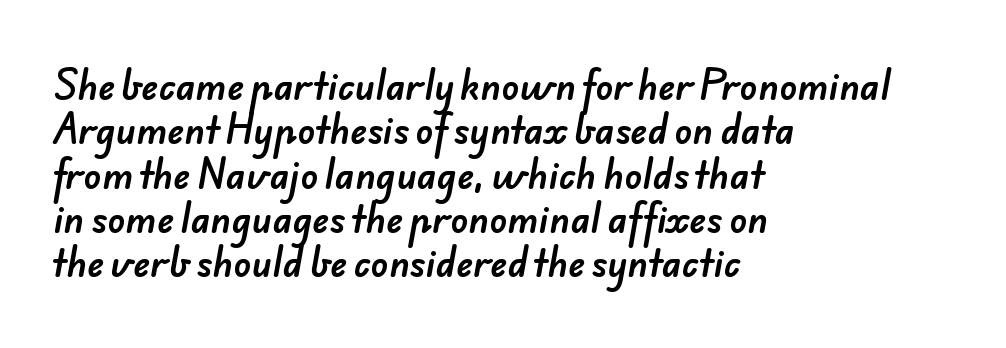
The image shows 36 px sans-serif type; set left-aligned, line spacing 1.23x, normal letter spacing, not underlined; low stroke contrast and a small x-height.
